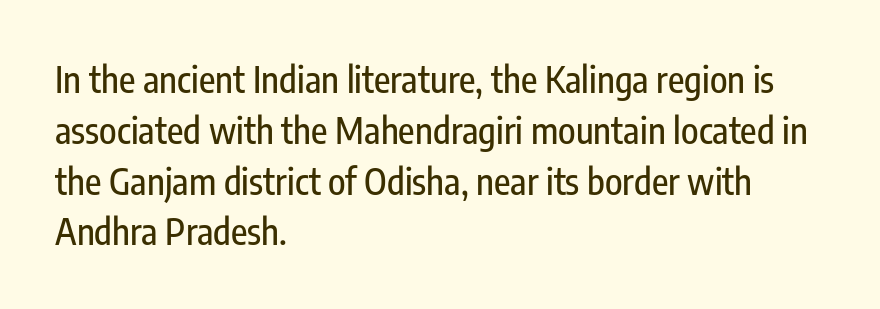
The image shows 36 px condensed sans-serif type, upright; set left-aligned, normal line spacing (1.41x), normal letter spacing, not underlined; low stroke contrast and a medium x-height.
